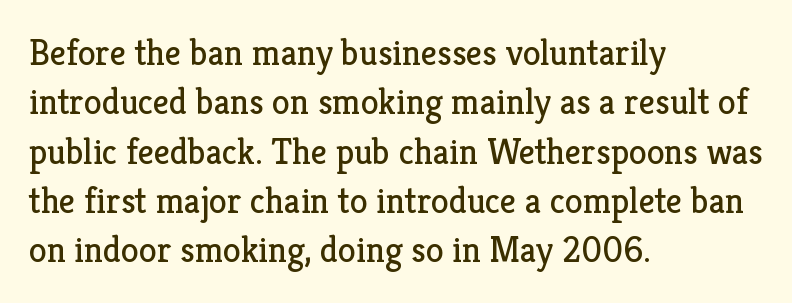
{"serif": "yes", "italic": "no", "bold": "no", "weight": "regular", "width": "normal", "stroke_contrast": "low", "x_height": "medium", "monospaced": "no", "underline": "no", "align": "left", "line_spacing": "normal", "line_spacing_ratio": 1.37, "letter_spacing": "normal", "letter_spacing_em": 0.0, "glyph_px": 36}
